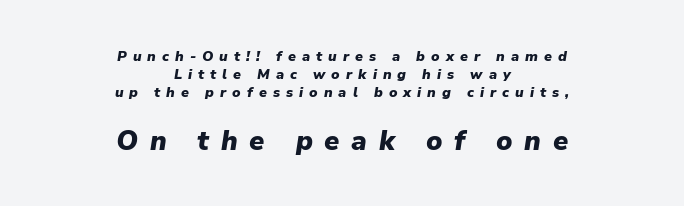
Scale increases going downward across the two blocks. A typesetter would call this leading conventional body-copy spacing. Where is the straight margin? There isn't one; the lines are centered. The face used here is rendered with a markedly widened letterfit. Compared with ordinary roman type, these characters are visibly tilted. Every letter is thick-stroked: bold, no question.
